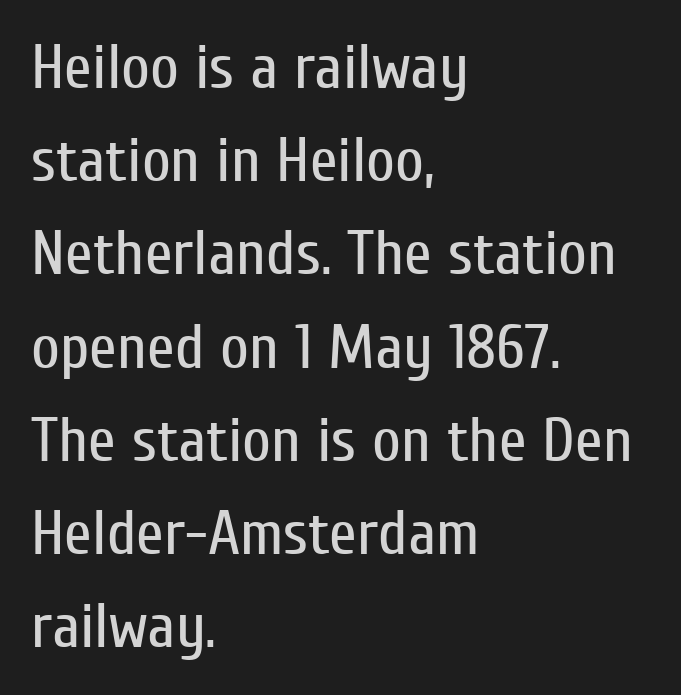
{"serif": "no", "italic": "no", "bold": "no", "weight": "regular", "width": "condensed", "stroke_contrast": "low", "x_height": "medium", "monospaced": "no", "underline": "no", "align": "left", "line_spacing": "normal", "line_spacing_ratio": 1.48, "letter_spacing": "normal", "letter_spacing_em": 0.0, "glyph_px": 63}
